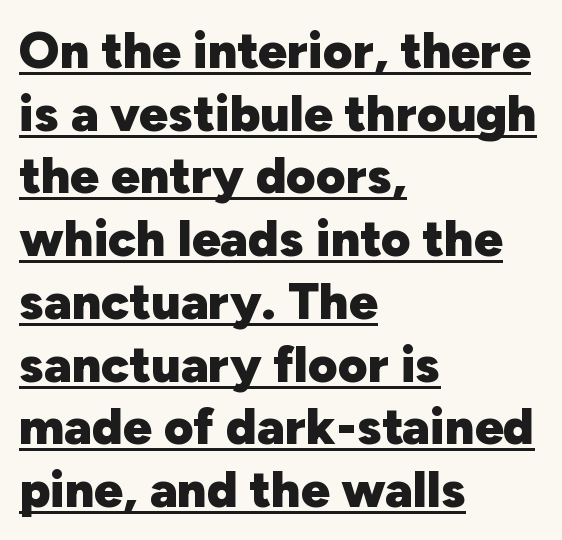
This rendering uses left alignment, leaving the right contour irregular. A rule runs beneath these lines of type. Weight check: bold — yes, fully. You could not count columns in this text — the font is proportionally spaced. In terms of letterform style, serifs are entirely absent. The lettering holds an erect, upright posture throughout.
